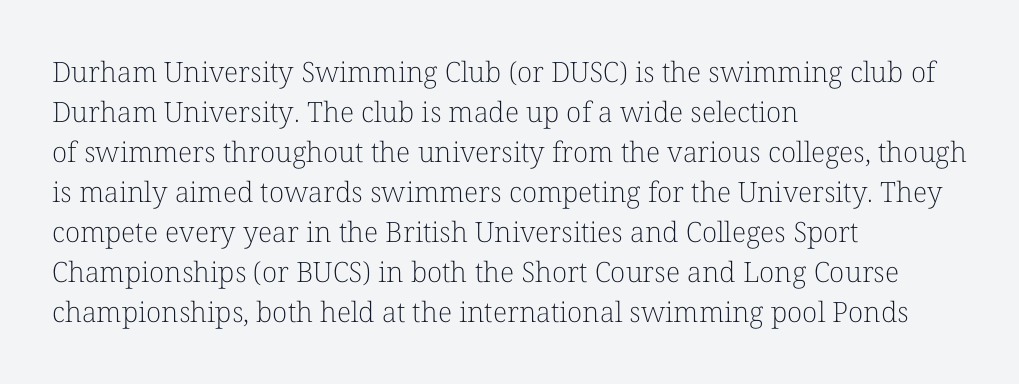
The type sits square on the baseline with zero lean. The area under the type is left untouched. You can tell from the footed stems that serif type was used. Interline gaps are of average width in this sample. Here the designer chose a conventional face with non-uniform glyph widths. No extra ink here — the face is not bold.
